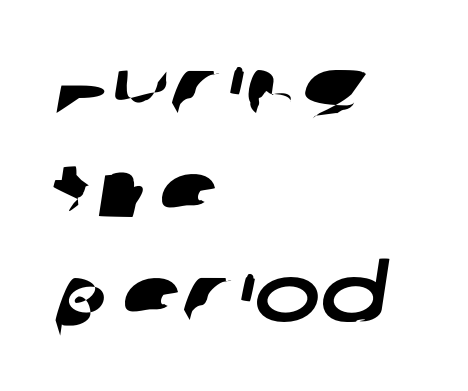
{"serif": "no", "width": "wide", "stroke_contrast": "low", "x_height": "large", "monospaced": "no", "underline": "no", "align": "left", "line_spacing": "normal", "line_spacing_ratio": 1.31, "letter_spacing": "normal", "letter_spacing_em": 0.0, "glyph_px": 79}
